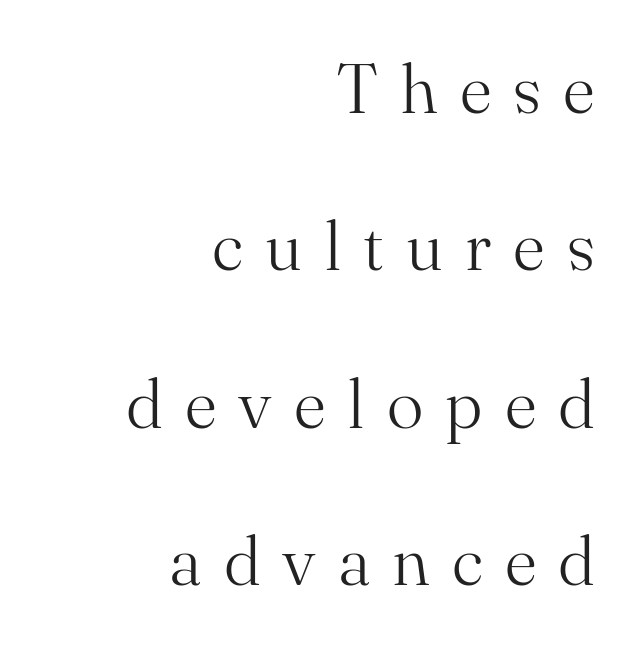
Do the characters align in a grid? No, the font is proportional. Are there feet on the stems? There are — it's a serif. This rendering widens character spacing well past its baseline value. Heft: none added — not bold. Baseline-to-baseline distance is far greater than the letter height. Line endings align vertically; line beginnings do not.
